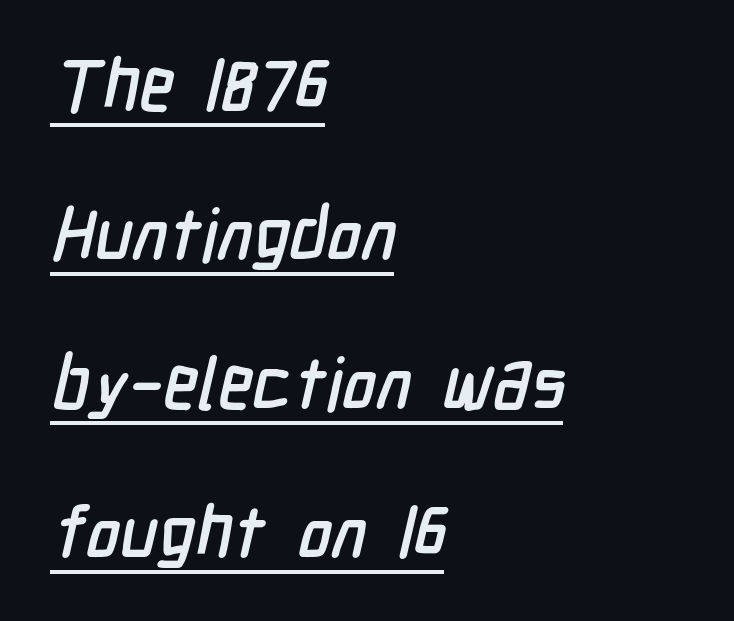
The image shows 72 px condensed sans-serif type; set left-aligned, loose line spacing (2.07x), normal letter spacing, underlined; low stroke contrast and a medium x-height.
